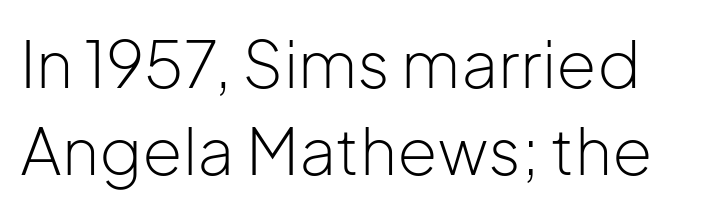
The image shows 65 px light sans-serif type, upright; set normal line spacing (1.34x), normal letter spacing, not underlined; low stroke contrast and a medium x-height.
